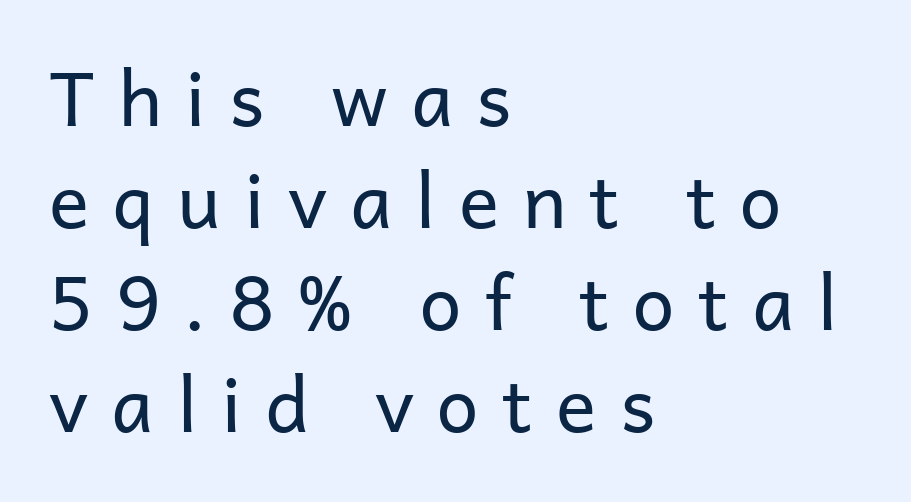
Q: Is the text bold? A: No.
Q: Is the text italic (slanted)? A: No, it is upright.
Q: Is the typeface a serif or a sans-serif typeface? A: Sans-serif.
Q: Is the text underlined? A: No.
Q: How is the paragraph aligned? A: Left-aligned.
Q: Is the spacing between letters normal or unusually wide? A: Unusually wide.
Q: Is the spacing between lines tight, normal or loose? A: Normal.
Q: Width (condensed, normal, or wide)? A: Normal.
Q: Stroke contrast? A: Low.
Q: x-height? A: Medium.
Q: Monospaced? A: No.
